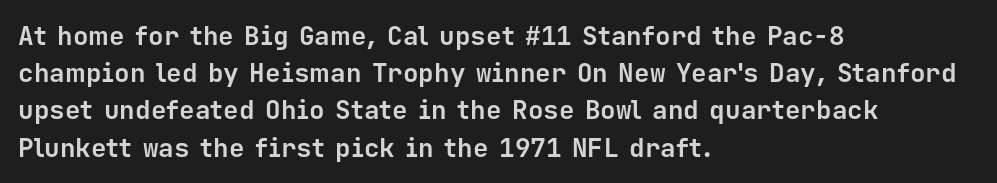
The image shows 26 px bold type, upright; set left-aligned, normal line spacing (1.43x), normal letter spacing, not underlined.
